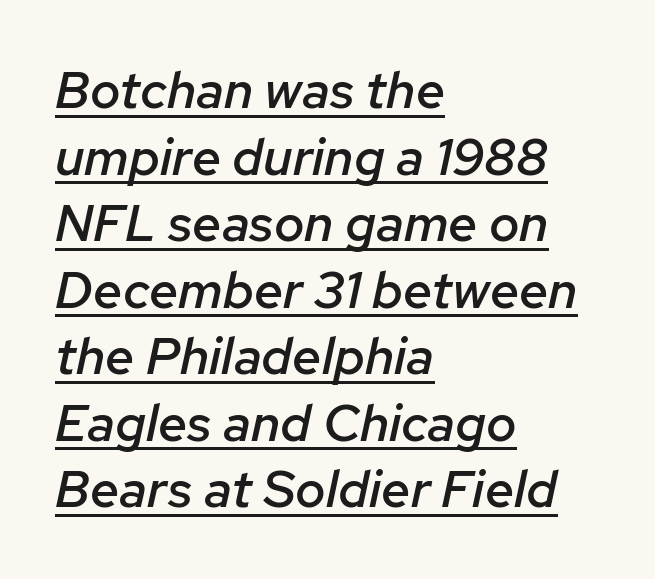
The image shows 52 px semibold type, italic (leaning right); set left-aligned, normal line spacing (1.28x), normal letter spacing, underlined; low stroke contrast and a medium x-height.
